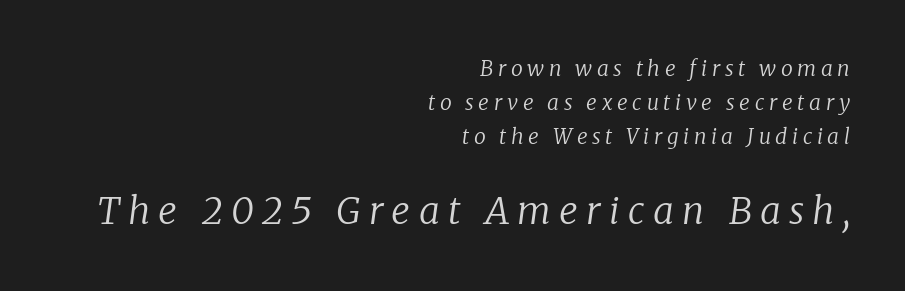
{"serif": "yes", "italic": "yes", "lean": "right", "slant_degrees": 8, "bold": "no", "weight": "regular", "width": "normal", "stroke_contrast": "low", "x_height": "medium", "monospaced": "no", "underline": "no", "align": "right", "line_spacing": "normal", "line_spacing_ratio": 1.63, "letter_spacing": "wide", "letter_spacing_em": 0.22, "larger_block": "second", "size_ratio": 1.76, "glyph_px": 37}
